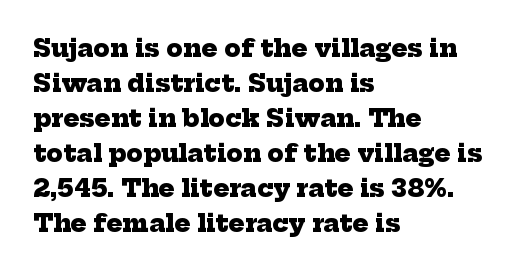
The rendering keeps characters at their native spacing. One-word summary of the alignment: left. Underlining? Definitely not there. Successive baselines arrive at the customary interval. Set as a true bold cut, around the 700 mark.
